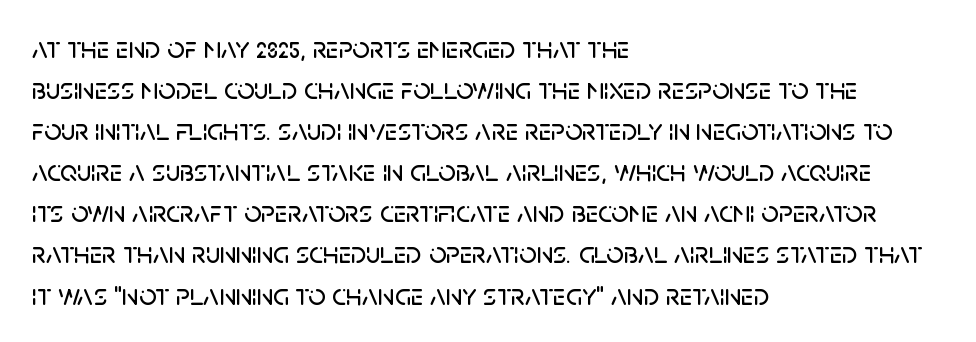
{"serif": "no", "italic": "no", "width": "normal", "stroke_contrast": "low", "x_height": "large", "monospaced": "no", "underline": "no", "align": "left", "line_spacing": "normal", "line_spacing_ratio": 1.37, "letter_spacing": "normal", "letter_spacing_em": 0.0, "glyph_px": 30}
